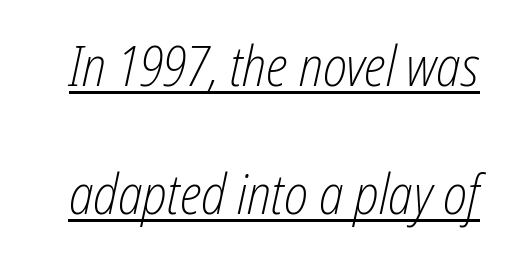
Q: Is the text bold? A: No.
Q: Is the text italic (slanted)? A: Yes, it leans right by about 12 degrees.
Q: Is the text underlined? A: Yes.
Q: Is the spacing between letters normal or unusually wide? A: Normal.
Q: Is the spacing between lines tight, normal or loose? A: Loose.
Q: Width (condensed, normal, or wide)? A: Condensed.
Q: Stroke contrast? A: Low.
Q: x-height? A: Medium.
Q: Monospaced? A: No.
